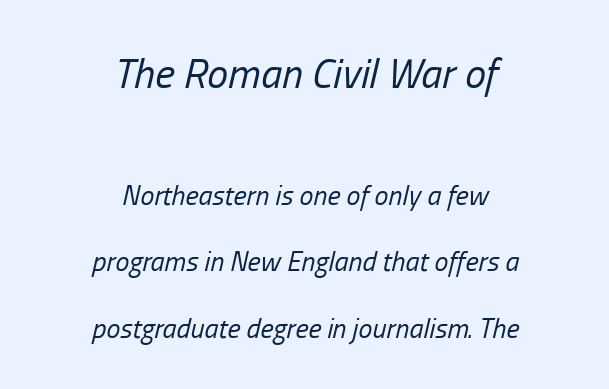
Q: Is the text bold? A: No.
Q: Is the text italic (slanted)? A: Yes, it leans right by about 13 degrees.
Q: Is the text underlined? A: No.
Q: How is the paragraph aligned? A: Centered.
Q: Is the spacing between letters normal or unusually wide? A: Normal.
Q: Is the spacing between lines tight, normal or loose? A: Loose.
Q: Which block of text is set in a larger size, the first (top) or the second (bottom)? A: The first (top) one.
Q: Width (condensed, normal, or wide)? A: Condensed.
Q: Stroke contrast? A: Low.
Q: x-height? A: Medium.
Q: Monospaced? A: No.
